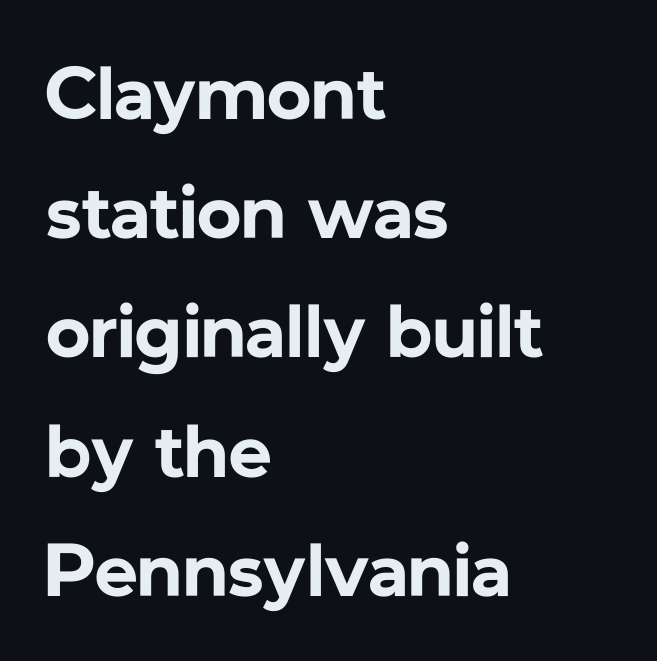
Regarding serifs, this sample does without them. Do the characters align in a grid? No, the font is proportional. The rendering uses a moderate line-height, typical for paragraphs. In terms of posture, this sample is upright.
